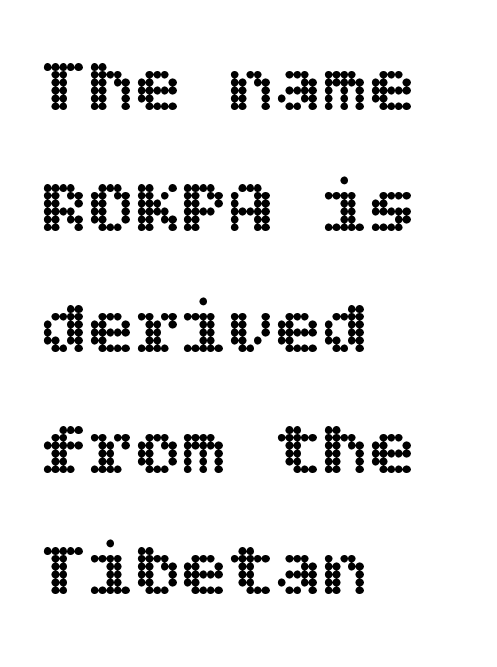
The image shows 78 px text type, upright; set left-aligned, normal line spacing (1.55x), normal letter spacing, not underlined; a large x-height.
